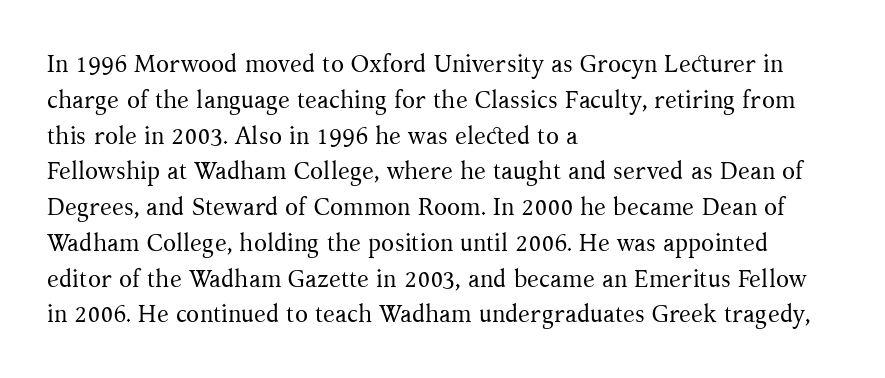
The setting favours the left margin, as ordinary paragraphs usually do. Upright lettering throughout. Letter spacing: default. No chunkiness to these letters — they're not bold.
